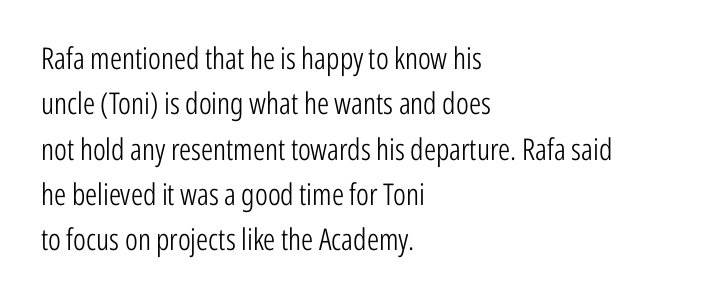
The image shows 30 px light, condensed sans-serif type, upright; set left-aligned, normal line spacing (1.51x), normal letter spacing, not underlined; low stroke contrast and a medium x-height.
